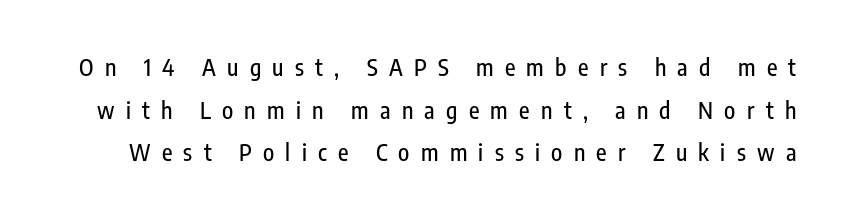
The image shows 23 px text type, upright; set line spacing 1.85x, unusually wide letter spacing (+0.49 em), not underlined.
